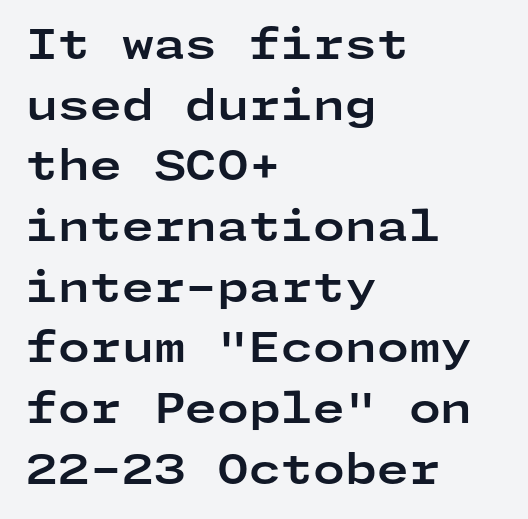
Q: Is the text bold? A: Yes.
Q: Is the text italic (slanted)? A: No, it is upright.
Q: Is the typeface a serif or a sans-serif typeface? A: Sans-serif.
Q: Is the text underlined? A: No.
Q: How is the paragraph aligned? A: Left-aligned.
Q: Is the spacing between letters normal or unusually wide? A: Normal.
Q: Is the spacing between lines tight, normal or loose? A: Normal.
Q: Width (condensed, normal, or wide)? A: Wide.
Q: Stroke contrast? A: Low.
Q: x-height? A: Medium.
